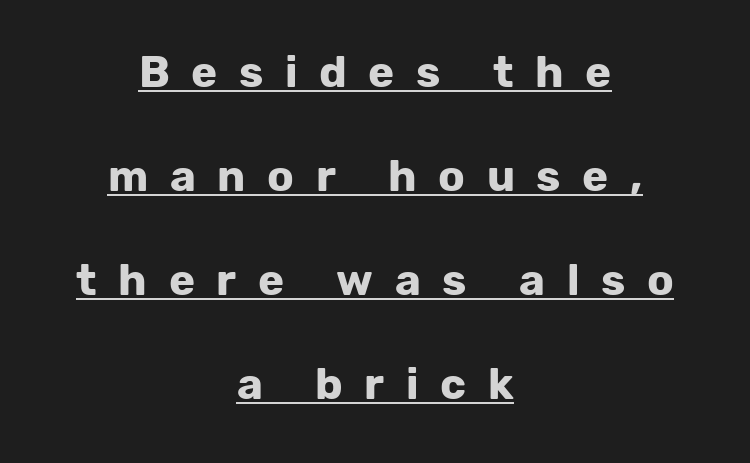
The image shows 44 px bold sans-serif type, upright; set centered, loose line spacing (2.36x), unusually wide letter spacing (+0.49 em), underlined; low stroke contrast and a medium x-height.
